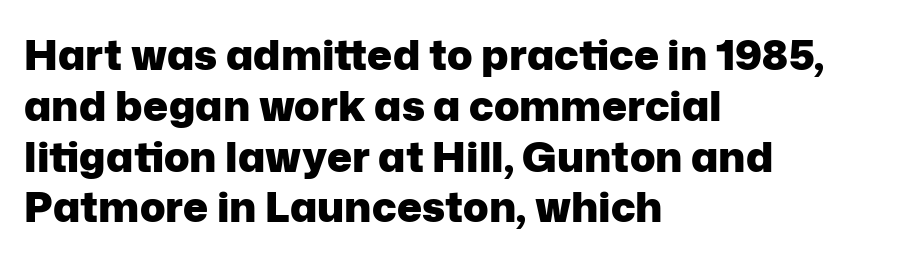
The image shows 42 px heavy sans-serif type, upright; set left-aligned, line spacing 1.21x, normal letter spacing, not underlined; low stroke contrast and a medium x-height.
